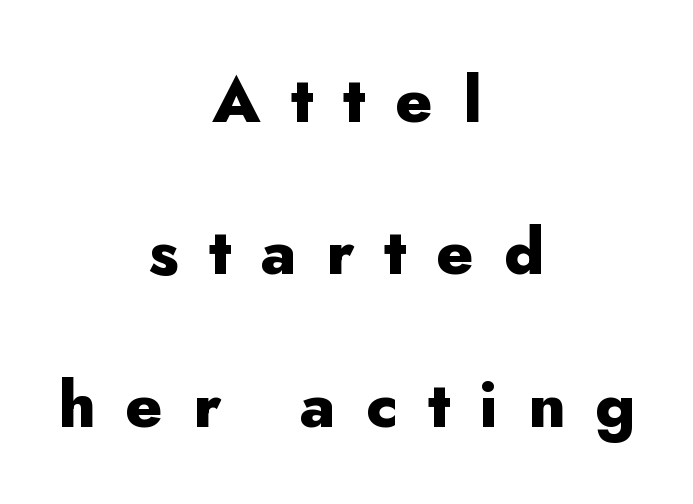
Q: Is the text bold? A: Yes.
Q: Is the text italic (slanted)? A: No, it is upright.
Q: Is the typeface a serif or a sans-serif typeface? A: Sans-serif.
Q: Is the text underlined? A: No.
Q: How is the paragraph aligned? A: Centered.
Q: Is the spacing between letters normal or unusually wide? A: Unusually wide.
Q: Is the spacing between lines tight, normal or loose? A: Loose.
Q: Width (condensed, normal, or wide)? A: Normal.
Q: Stroke contrast? A: Low.
Q: x-height? A: Small.
Q: Monospaced? A: No.
